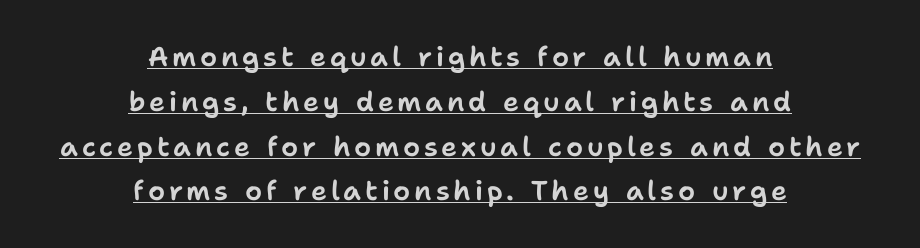
The image shows 27 px text type, upright; set centered, normal line spacing (1.66x), underlined.
